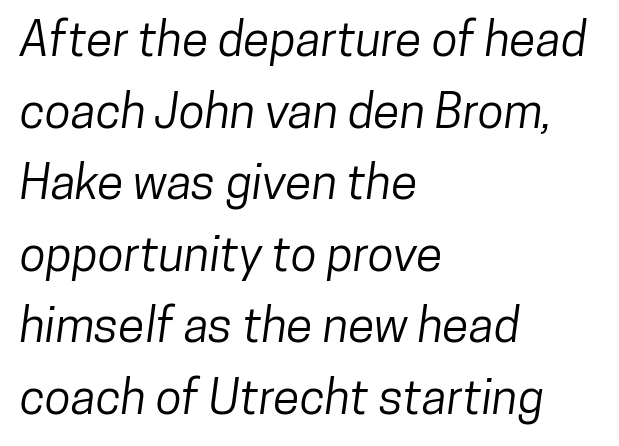
{"serif": "no", "width": "condensed", "stroke_contrast": "low", "x_height": "medium", "monospaced": "no", "underline": "no", "align": "left", "line_spacing": "normal", "line_spacing_ratio": 1.49, "letter_spacing": "normal", "letter_spacing_em": 0.0, "glyph_px": 48}
